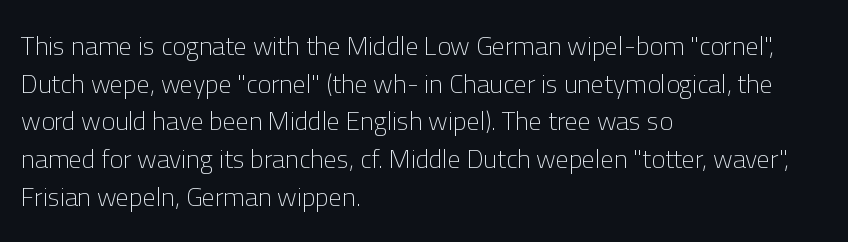
This sample is left-justified, so line endings fall wherever the words run out. Short note: letters normally spaced. These lines were composed using upright roman letters. Nothing heavy about these letters — not bold at all. The glyphs are unaccompanied by any horizontal stroke below them. Quick note: interline space is typical.
